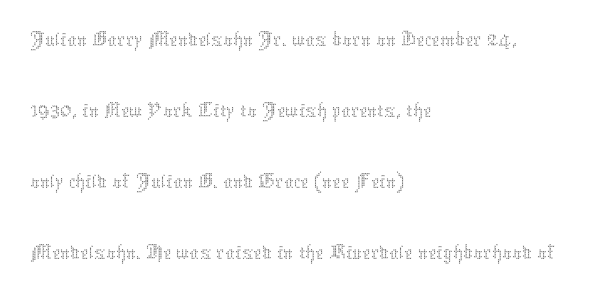
The image shows 47 px thin type, upright; set left-aligned, normal line spacing (1.51x), normal letter spacing, not underlined; medium stroke contrast and a medium x-height.
